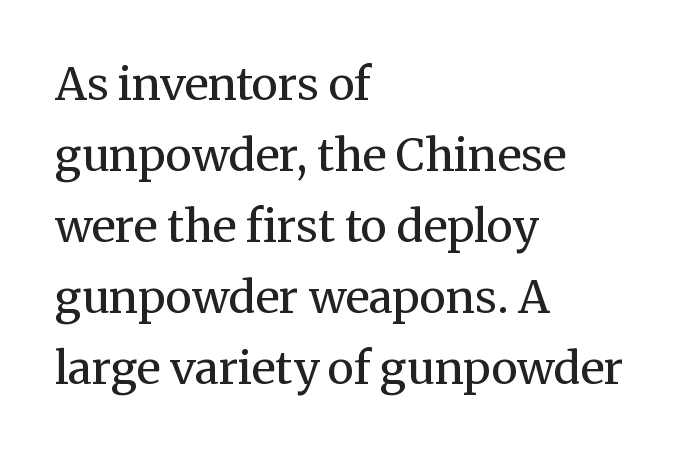
The image shows 45 px regular-weight serif type, upright; set left-aligned, normal line spacing (1.58x), normal letter spacing, not underlined; medium stroke contrast and a medium x-height.
